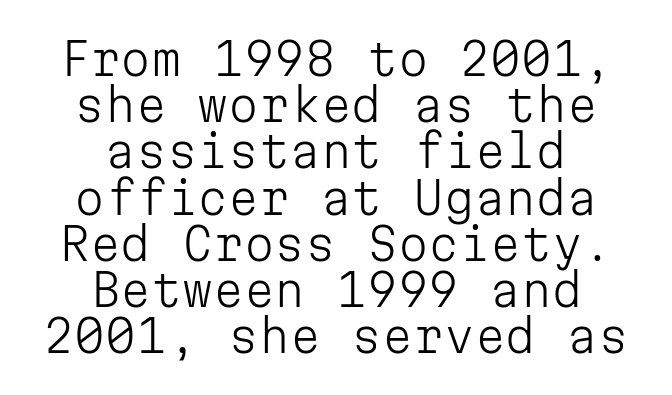
Q: Is the text bold? A: No.
Q: Is the text italic (slanted)? A: No, it is upright.
Q: Is the typeface a serif or a sans-serif typeface? A: Sans-serif.
Q: Is the text underlined? A: No.
Q: How is the paragraph aligned? A: Centered.
Q: Is the spacing between letters normal or unusually wide? A: Normal.
Q: Is the spacing between lines tight, normal or loose? A: Tight.
Q: Width (condensed, normal, or wide)? A: Normal.
Q: Stroke contrast? A: Low.
Q: x-height? A: Medium.
Q: Monospaced? A: Yes.
